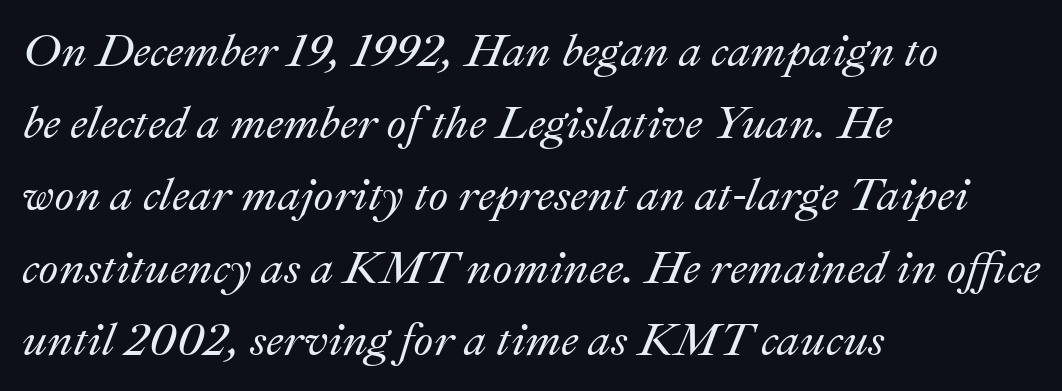
This sample uses plain, unmodified letter spacing. Line starts are locked; line ends wander. The block of text has a typical density, with ordinary space between rows. A typesetter would call this proportional, since set widths differ per character. Would a proofreader flag this as italicized? Yes.
